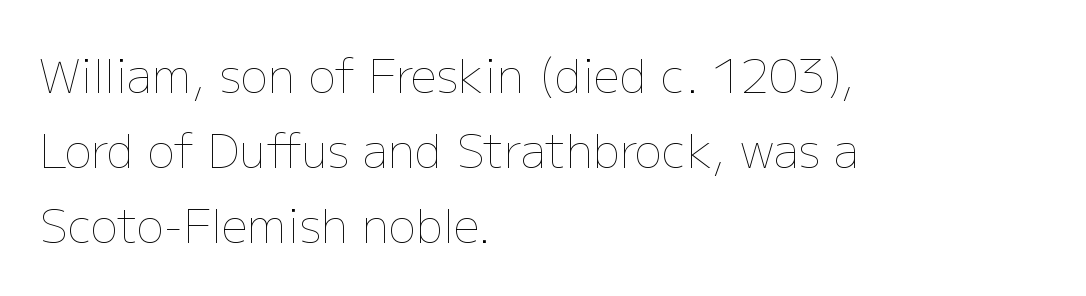
Bare-footed words on every line. The gaps between neighbouring characters are ordinary and unremarkable. Leftover space on each line is placed entirely after the last word. This sample keeps an unexceptional amount of space between lines. The specimen reads as upright at a glance. Compared with a typical body face, this is equally light or lighter still.
